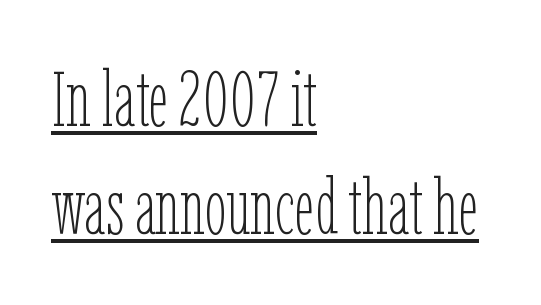
Q: Is the text bold? A: No.
Q: Is the text italic (slanted)? A: No, it is upright.
Q: Is the text underlined? A: Yes.
Q: How is the paragraph aligned? A: Left-aligned.
Q: Is the spacing between letters normal or unusually wide? A: Normal.
Q: Is the spacing between lines tight, normal or loose? A: Normal.
Q: Width (condensed, normal, or wide)? A: Condensed.
Q: Stroke contrast? A: Low.
Q: x-height? A: Medium.
Q: Monospaced? A: No.
